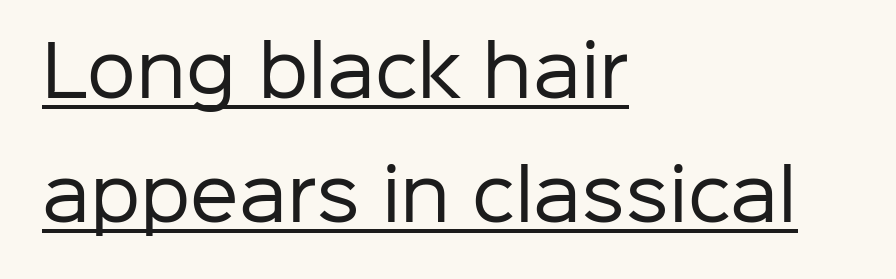
There is no visible air inserted between adjacent glyphs. Ordinary non-slanted type is in use. Examine the stroke ends and you'll find no serifs. The compositor pushed each line to the left boundary.
